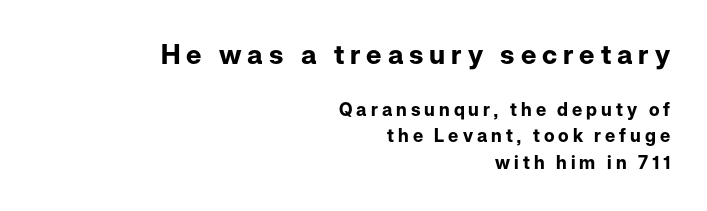
The image shows 27 px bold type, upright; set right-aligned, normal line spacing (1.46x), unusually wide letter spacing (+0.22 em), not underlined; the first (top) block is 1.5x larger.
